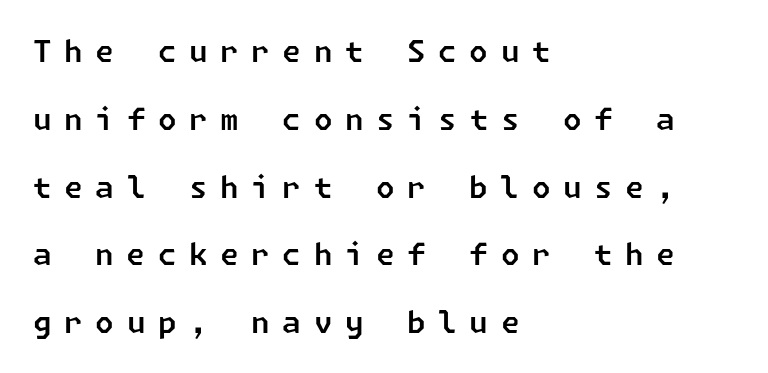
Q: Is the typeface a serif or a sans-serif typeface? A: Sans-serif.
Q: Is the text underlined? A: No.
Q: How is the paragraph aligned? A: Left-aligned.
Q: Is the spacing between letters normal or unusually wide? A: Unusually wide.
Q: Is the spacing between lines tight, normal or loose? A: Loose.
Q: Width (condensed, normal, or wide)? A: Normal.
Q: Stroke contrast? A: Low.
Q: x-height? A: Medium.
